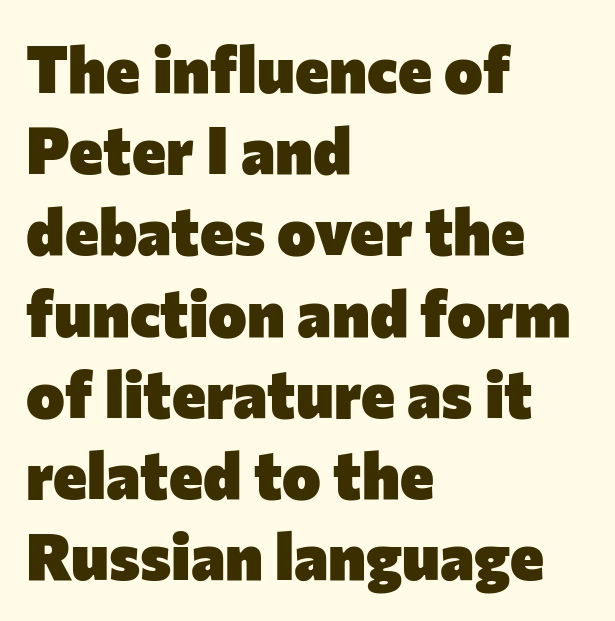
The image shows 65 px heavy sans-serif type, upright; set left-aligned, normal line spacing (1.25x), normal letter spacing, not underlined; low stroke contrast and a medium x-height.
